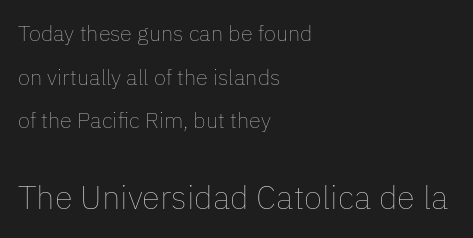
The image shows 33 px thin type, upright; set left-aligned, loose line spacing (1.98x), normal letter spacing, not underlined; the second (bottom) block is 1.5x larger; low stroke contrast and a medium x-height.
